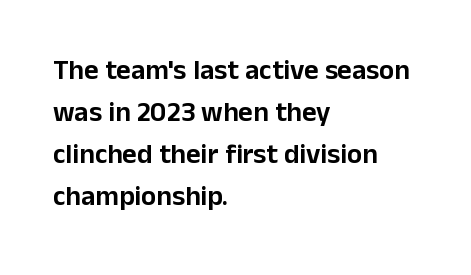
Q: Is the text italic (slanted)? A: No, it is upright.
Q: Is the typeface a serif or a sans-serif typeface? A: Sans-serif.
Q: Is the text underlined? A: No.
Q: How is the paragraph aligned? A: Left-aligned.
Q: Is the spacing between letters normal or unusually wide? A: Normal.
Q: Is the spacing between lines tight, normal or loose? A: Normal.
Q: Width (condensed, normal, or wide)? A: Normal.
Q: Stroke contrast? A: Low.
Q: x-height? A: Medium.
Q: Monospaced? A: No.
